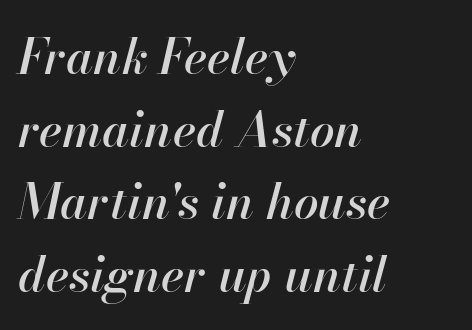
The image shows 49 px text type, italic (leaning right); set left-aligned, normal line spacing (1.48x), normal letter spacing, not underlined; high stroke contrast and a small x-height.
